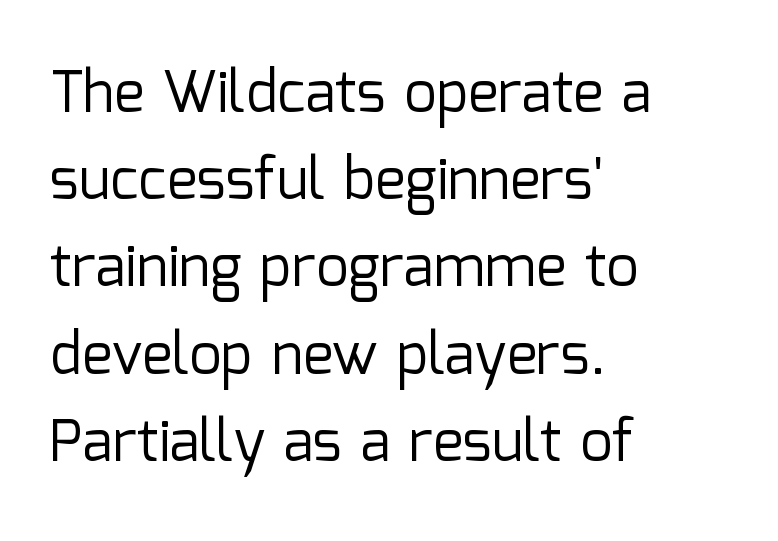
Nothing unusual about the tracking: characters are spaced as the font intends. The passage shown is typed in a proportional face where columns would drift. If you drew a ruler down the left edge, every line would touch it. The vertical gap from one line to the next is medium.
